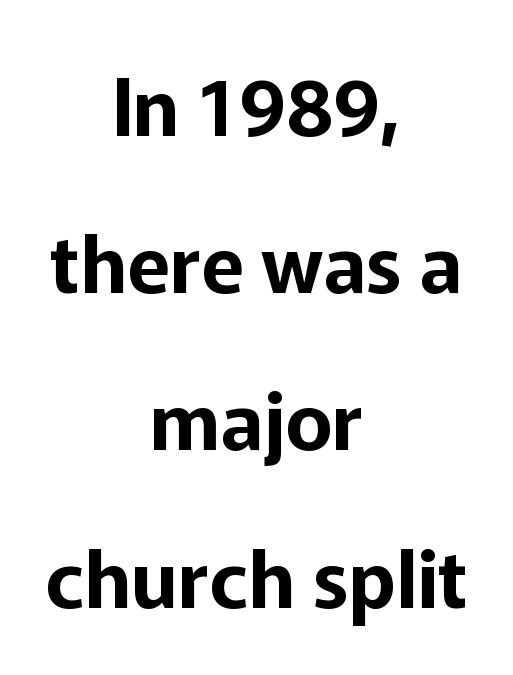
{"serif": "no", "italic": "no", "width": "normal", "stroke_contrast": "low", "x_height": "medium", "monospaced": "no", "underline": "no", "align": "center", "line_spacing": "loose", "line_spacing_ratio": 1.99, "letter_spacing": "normal", "letter_spacing_em": 0.0, "glyph_px": 79}
